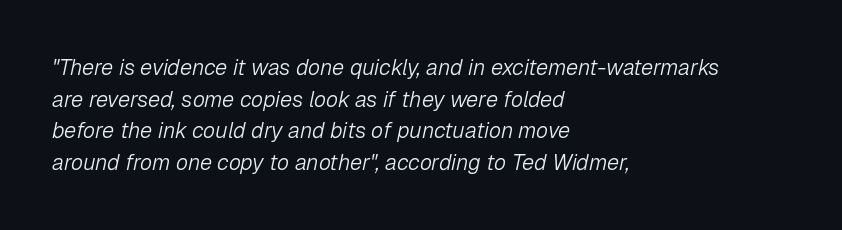
{"italic": "yes", "lean": "right", "slant_degrees": 12, "bold": "no", "underline": "no", "align": "left", "line_spacing": "normal", "line_spacing_ratio": 1.44, "letter_spacing": "normal", "letter_spacing_em": 0.0, "glyph_px": 22}
